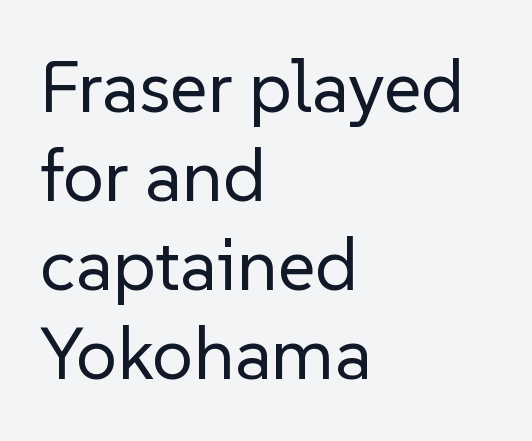
{"serif": "no", "italic": "no", "bold": "no", "weight": "regular", "width": "normal", "stroke_contrast": "low", "x_height": "medium", "monospaced": "no", "underline": "no", "align": "left", "line_spacing_ratio": 1.22, "letter_spacing": "normal", "letter_spacing_em": 0.0, "glyph_px": 73}
